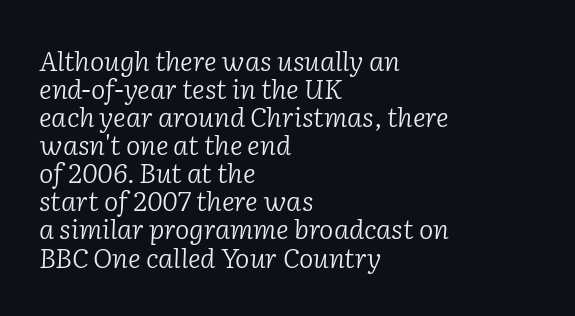
The image shows 27 px text type, italic (leaning right); set left-aligned, tight line spacing (1.04x), normal letter spacing, not underlined.
